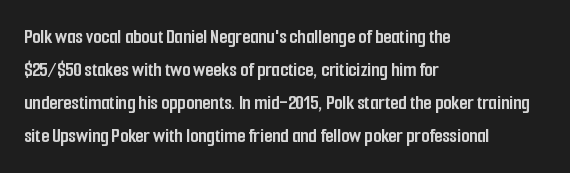
The image shows 21 px bold type, upright; set left-aligned, normal line spacing (1.57x), normal letter spacing, not underlined.
